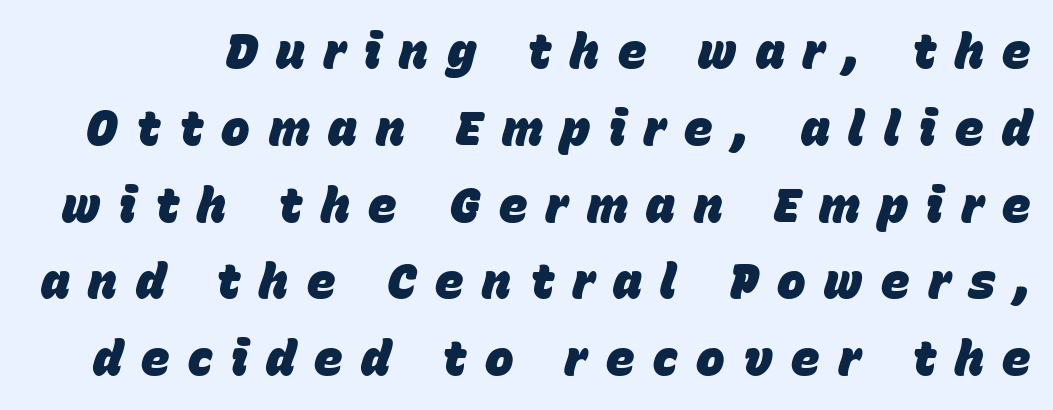
{"italic": "yes", "lean": "right", "slant_degrees": 15, "bold": "yes", "weight": "heavy", "width": "normal", "stroke_contrast": "low", "x_height": "large", "monospaced": "no", "underline": "no", "line_spacing": "normal", "line_spacing_ratio": 1.6, "letter_spacing": "wide", "letter_spacing_em": 0.39, "glyph_px": 48}
